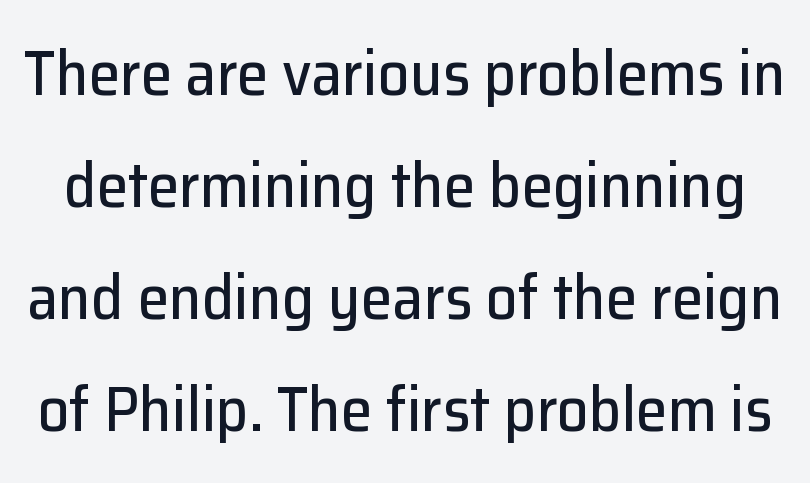
The image shows 63 px sans-serif type, upright; set line spacing 1.78x, normal letter spacing, not underlined; low stroke contrast and a medium x-height.
